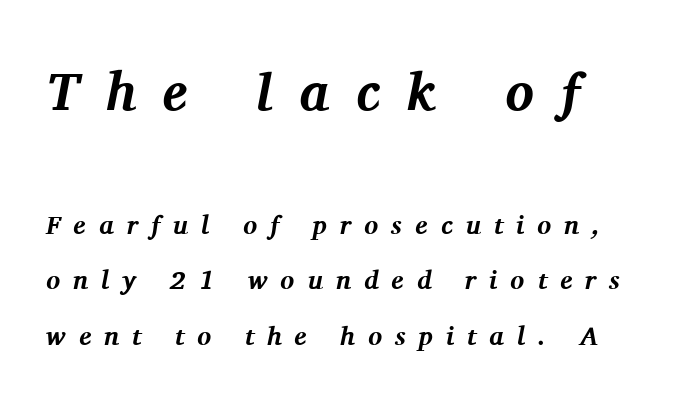
Q: Is the text bold? A: Yes.
Q: Is the text italic (slanted)? A: Yes, it leans right by about 11 degrees.
Q: Is the typeface a serif or a sans-serif typeface? A: Serif.
Q: Is the text underlined? A: No.
Q: How is the paragraph aligned? A: Left-aligned.
Q: Is the spacing between letters normal or unusually wide? A: Unusually wide.
Q: Is the spacing between lines tight, normal or loose? A: Loose.
Q: Which block of text is set in a larger size, the first (top) or the second (bottom)? A: The first (top) one.
Q: Width (condensed, normal, or wide)? A: Normal.
Q: Stroke contrast? A: Medium.
Q: x-height? A: Medium.
Q: Monospaced? A: No.
